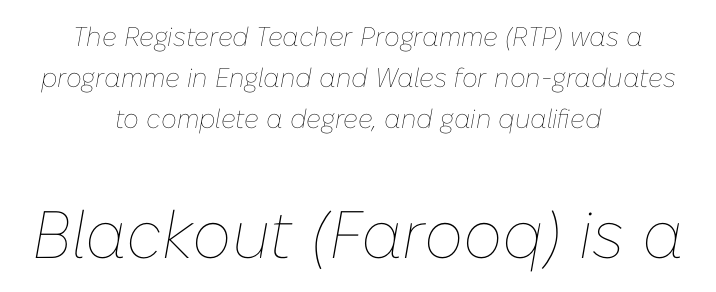
The image shows 67 px thin type, italic (leaning right); set centered, normal line spacing (1.51x), normal letter spacing, not underlined; the second (bottom) block is 2.48x larger; low stroke contrast and a medium x-height.
